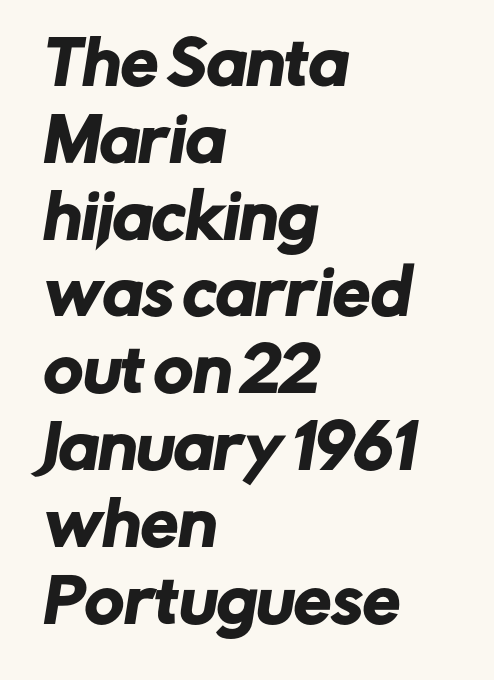
The image shows 60 px sans-serif type; set left-aligned, normal line spacing (1.28x), normal letter spacing, not underlined; low stroke contrast and a medium x-height.
